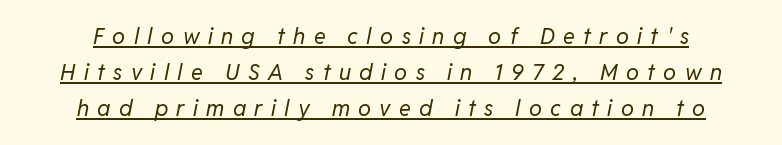
The image shows 22 px text type, italic (leaning right); set centered, normal line spacing (1.64x), unusually wide letter spacing (+0.38 em), underlined.
